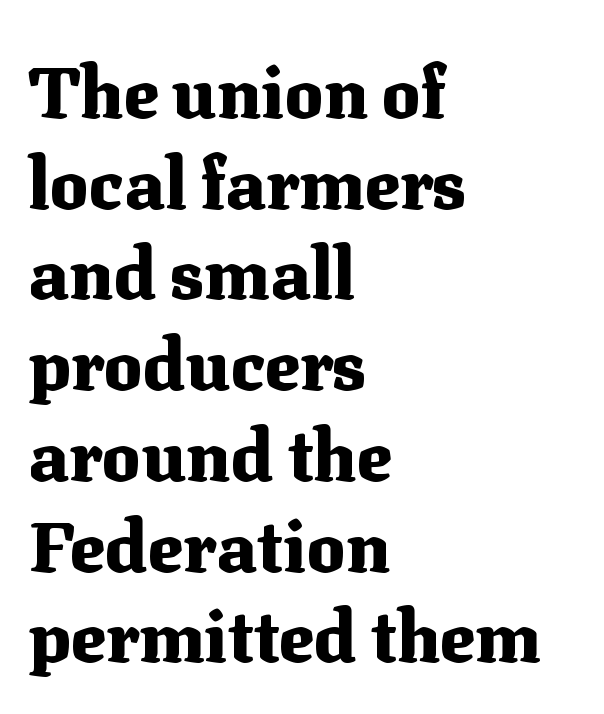
The image shows 72 px heavy serif type, upright; set left-aligned, normal line spacing (1.26x), normal letter spacing, not underlined; medium stroke contrast and a medium x-height.
